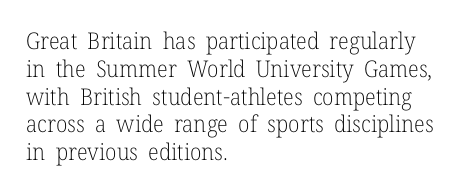
The image shows 23 px text type, upright; set left-aligned, line spacing 1.21x, normal letter spacing, not underlined.
